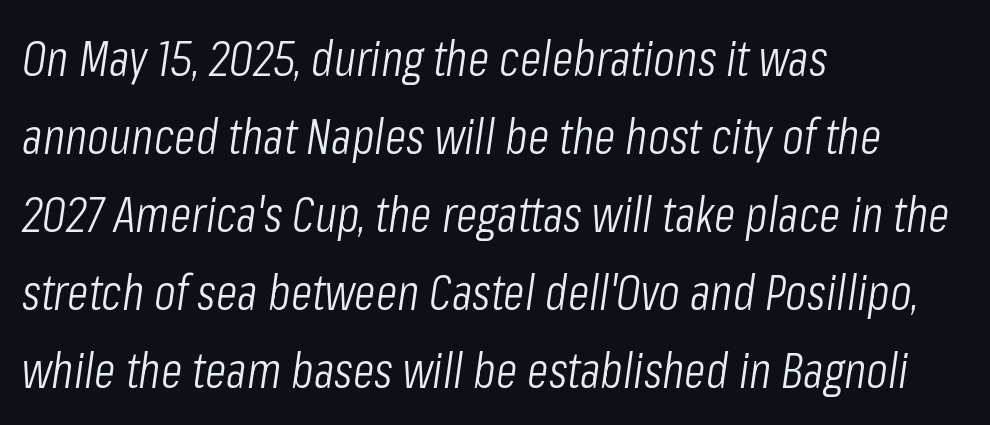
The image shows 50 px light, condensed type, italic (leaning right); set left-aligned, normal line spacing (1.56x), normal letter spacing, not underlined; low stroke contrast and a medium x-height.
